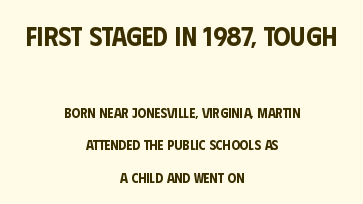
This sample uses an upright cut, with every glyph sitting square on the baseline. You could fit nearly another row in the gap between these rows. Compared with typical body copy, the letter spacing here is the same. Alignment: centered. Nobody drew a line under any word here. This layout puts the oversized block above and the modest block below.
